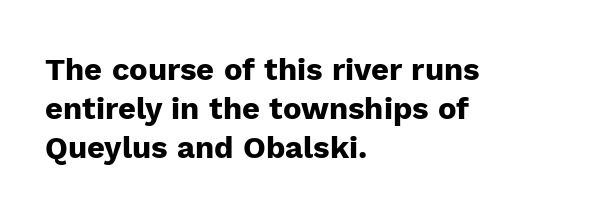
{"serif": "no", "italic": "no", "bold": "yes", "weight": "heavy", "width": "normal", "stroke_contrast": "low", "x_height": "medium", "monospaced": "no", "underline": "no", "align": "left", "line_spacing": "normal", "line_spacing_ratio": 1.26, "letter_spacing": "normal", "letter_spacing_em": 0.0, "glyph_px": 31}
